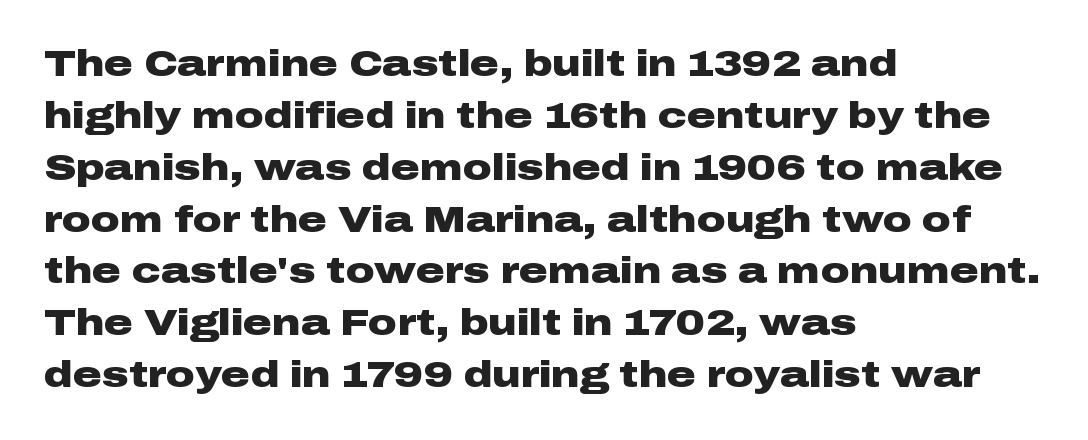
This is roman type, the default non-slanted kind. Left-aligned paragraph, ragged on the right. Is the type bold? Yes — the strokes are clearly thick and heavy. Lines of text with bare space underneath.
